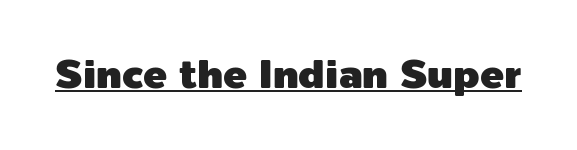
The image shows 40 px sans-serif type, upright; set normal letter spacing, underlined; a medium x-height.
